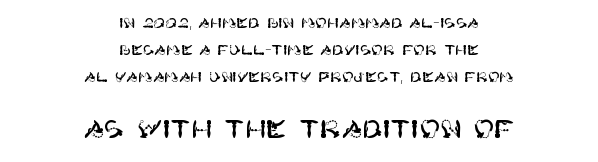
Q: Is the text italic (slanted)? A: No, it is upright.
Q: Is the text underlined? A: No.
Q: How is the paragraph aligned? A: Centered.
Q: Is the spacing between letters normal or unusually wide? A: Normal.
Q: Is the spacing between lines tight, normal or loose? A: Loose.
Q: Which block of text is set in a larger size, the first (top) or the second (bottom)? A: The second (bottom) one.
